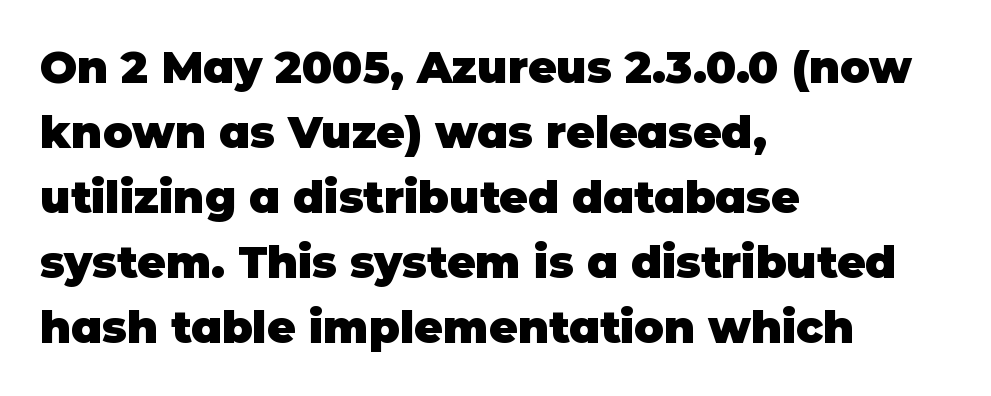
{"serif": "no", "italic": "no", "bold": "yes", "weight": "heavy", "width": "normal", "stroke_contrast": "low", "x_height": "large", "monospaced": "no", "underline": "no", "align": "left", "line_spacing": "normal", "line_spacing_ratio": 1.48, "letter_spacing": "normal", "letter_spacing_em": 0.0, "glyph_px": 44}
